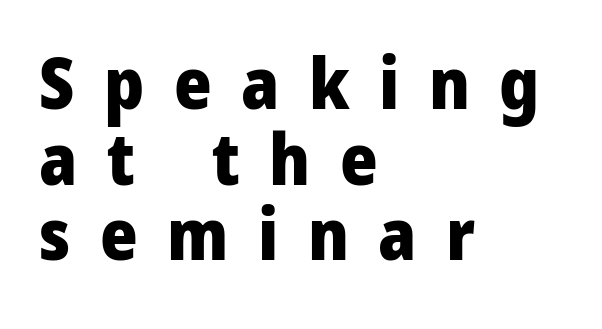
Is this a fixed-width face? No — the glyphs have proportional, varying widths. Compared with a centered layout, this one pins lines to the left instead. Each new line begins almost immediately beneath the previous one. Grotesque or geometric, the face here clearly has no serifs.
